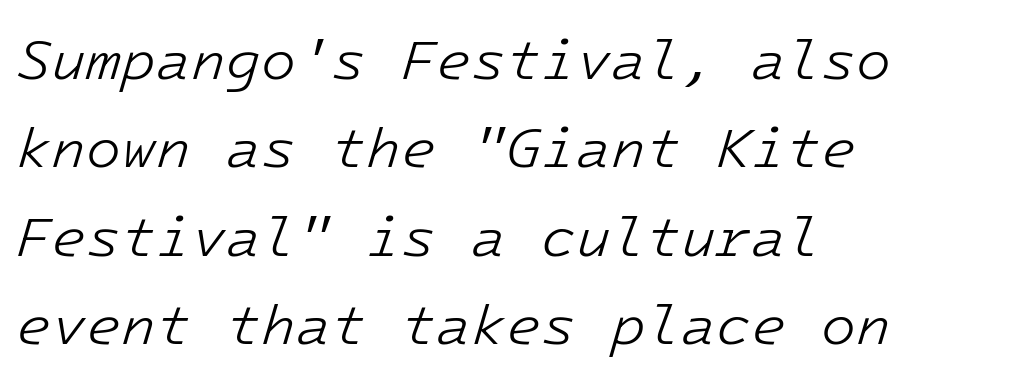
{"italic": "yes", "lean": "right", "slant_degrees": 16, "bold": "no", "weight": "light", "width": "normal", "stroke_contrast": "low", "x_height": "medium", "monospaced": "yes", "underline": "no", "align": "left", "line_spacing": "normal", "line_spacing_ratio": 1.55, "letter_spacing": "normal", "letter_spacing_em": 0.0, "glyph_px": 57}
